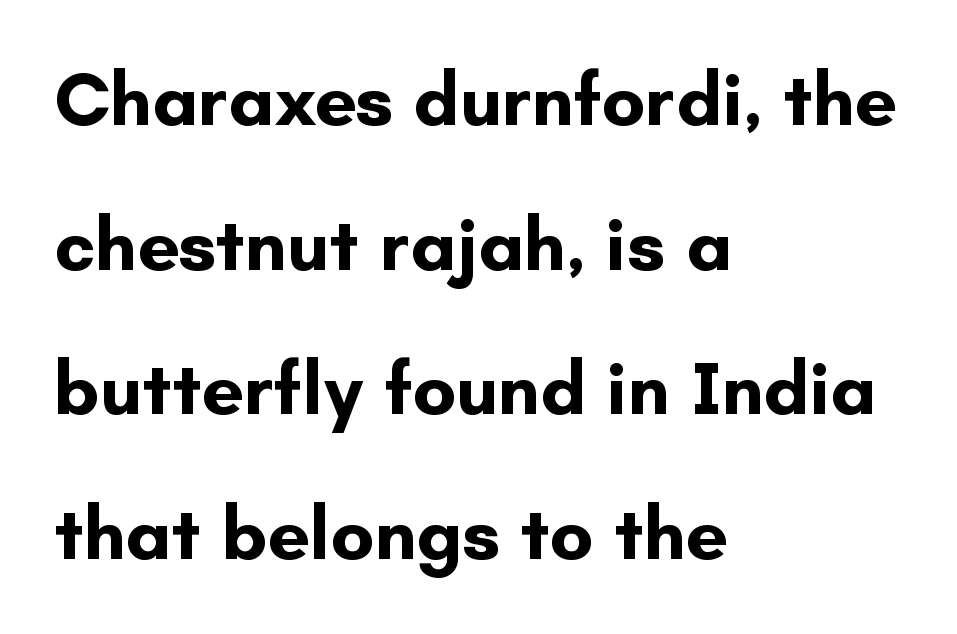
The image shows 75 px bold sans-serif type, upright; set left-aligned, loose line spacing (1.93x), normal letter spacing, not underlined; low stroke contrast and a small x-height.
